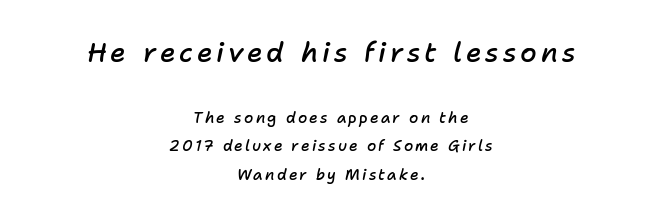
The image shows 27 px text type, italic (leaning right); set centered, loose line spacing (1.9x), not underlined; the first (top) block is 1.8x larger.
